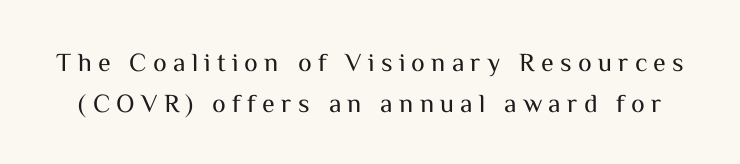
{"italic": "no", "bold": "no", "underline": "no", "line_spacing": "normal", "line_spacing_ratio": 1.57, "letter_spacing": "wide", "letter_spacing_em": 0.24, "glyph_px": 26}
